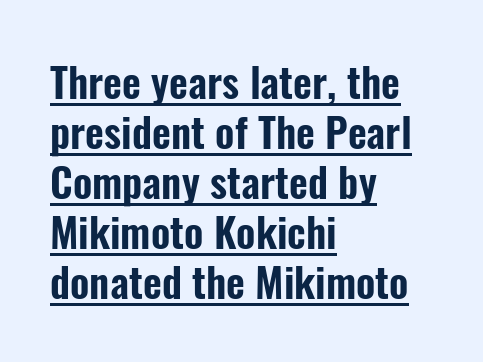
{"serif": "no", "italic": "no", "width": "condensed", "stroke_contrast": "low", "x_height": "medium", "monospaced": "no", "underline": "yes", "align": "left", "line_spacing_ratio": 1.22, "letter_spacing": "normal", "letter_spacing_em": 0.0, "glyph_px": 41}
